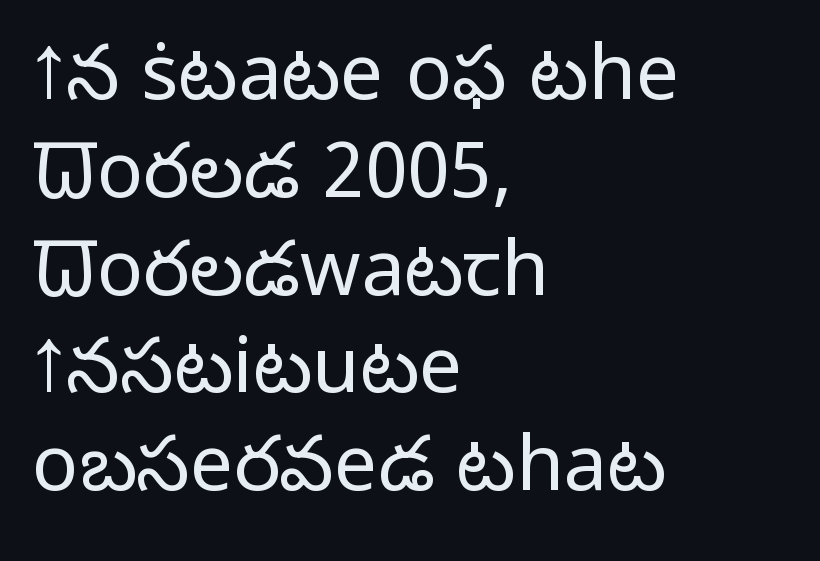
Q: Is the text bold? A: No.
Q: Is the text italic (slanted)? A: No, it is upright.
Q: Is the typeface a serif or a sans-serif typeface? A: Sans-serif.
Q: Is the text underlined? A: No.
Q: How is the paragraph aligned? A: Left-aligned.
Q: Is the spacing between letters normal or unusually wide? A: Normal.
Q: Is the spacing between lines tight, normal or loose? A: Normal.
Q: Width (condensed, normal, or wide)? A: Normal.
Q: Stroke contrast? A: Low.
Q: x-height? A: Medium.
Q: Monospaced? A: No.
